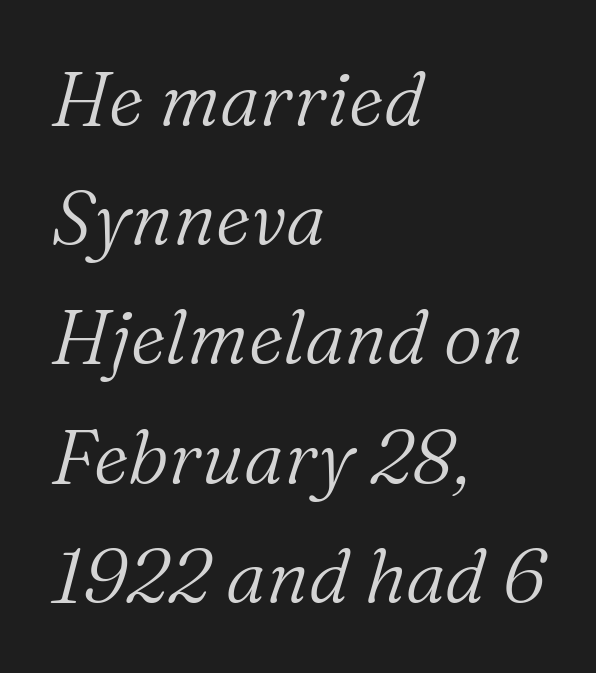
The image shows 75 px light serif type, italic (leaning right); set left-aligned, normal line spacing (1.59x), normal letter spacing, not underlined; medium stroke contrast and a medium x-height.
